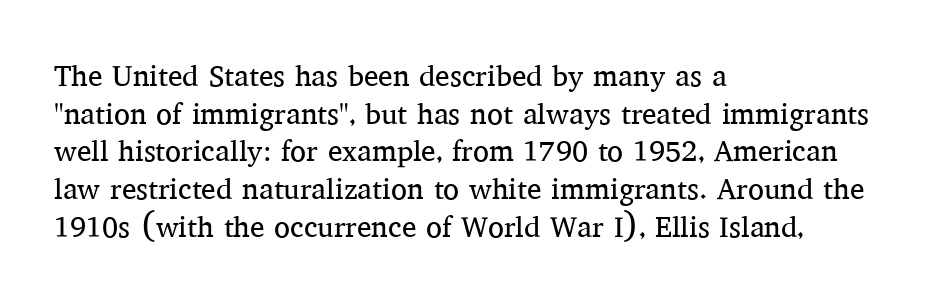
Q: Is the text bold? A: No.
Q: Is the text italic (slanted)? A: No, it is upright.
Q: Is the typeface a serif or a sans-serif typeface? A: Serif.
Q: Is the text underlined? A: No.
Q: How is the paragraph aligned? A: Left-aligned.
Q: Is the spacing between letters normal or unusually wide? A: Normal.
Q: Is the spacing between lines tight, normal or loose? A: Normal.
Q: Width (condensed, normal, or wide)? A: Normal.
Q: Stroke contrast? A: Medium.
Q: x-height? A: Medium.
Q: Monospaced? A: No.
